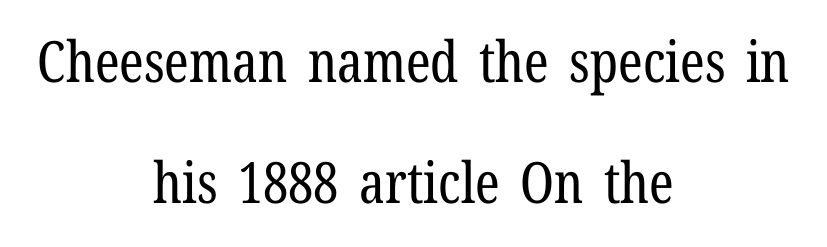
The image shows 57 px regular-weight, condensed serif type, upright; set centered, loose line spacing (2.13x), normal letter spacing, not underlined; low stroke contrast and a medium x-height.
